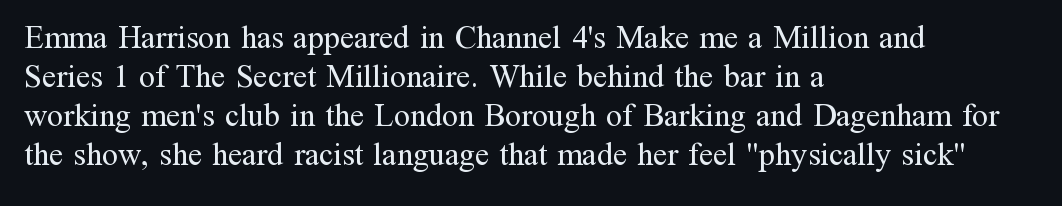
Q: Is the text bold? A: No.
Q: Is the text italic (slanted)? A: No, it is upright.
Q: Is the typeface a serif or a sans-serif typeface? A: Serif.
Q: Is the text underlined? A: No.
Q: How is the paragraph aligned? A: Left-aligned.
Q: Is the spacing between letters normal or unusually wide? A: Normal.
Q: Width (condensed, normal, or wide)? A: Normal.
Q: Stroke contrast? A: Medium.
Q: x-height? A: Medium.
Q: Monospaced? A: No.
